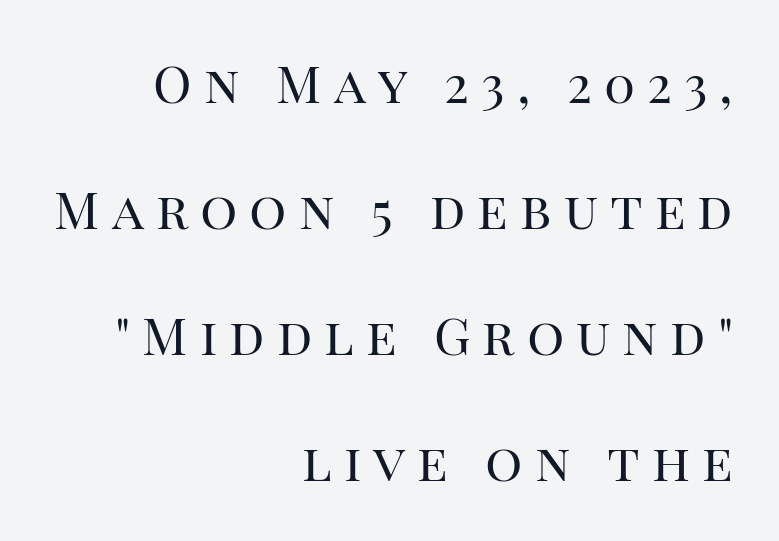
The image shows 52 px regular-weight serif type, upright; set right-aligned, loose line spacing (2.42x), unusually wide letter spacing (+0.23 em), not underlined; high stroke contrast and a large x-height.
